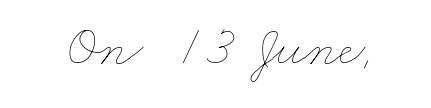
Q: Is the text bold? A: No.
Q: Is the text underlined? A: No.
Q: Is the spacing between letters normal or unusually wide? A: Normal.
Q: Width (condensed, normal, or wide)? A: Wide.
Q: Stroke contrast? A: Low.
Q: x-height? A: Small.
Q: Monospaced? A: No.
